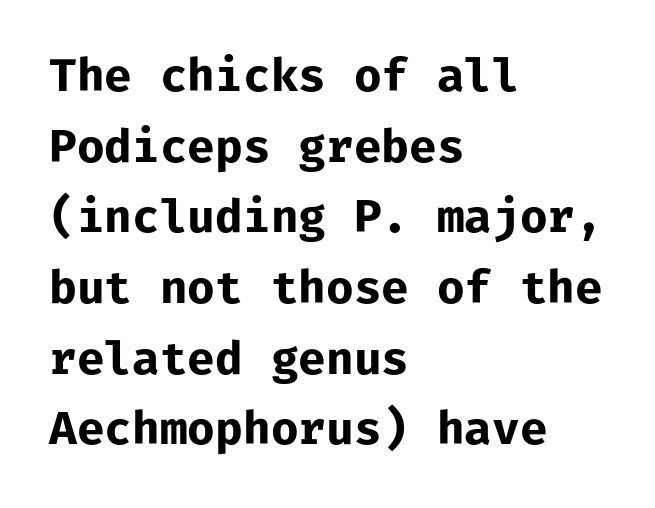
Q: Is the text bold? A: Yes.
Q: Is the text italic (slanted)? A: No, it is upright.
Q: Is the typeface a serif or a sans-serif typeface? A: Sans-serif.
Q: Is the text underlined? A: No.
Q: How is the paragraph aligned? A: Left-aligned.
Q: Is the spacing between letters normal or unusually wide? A: Normal.
Q: Is the spacing between lines tight, normal or loose? A: Normal.
Q: Width (condensed, normal, or wide)? A: Normal.
Q: Stroke contrast? A: Low.
Q: x-height? A: Medium.
Q: Monospaced? A: Yes.
